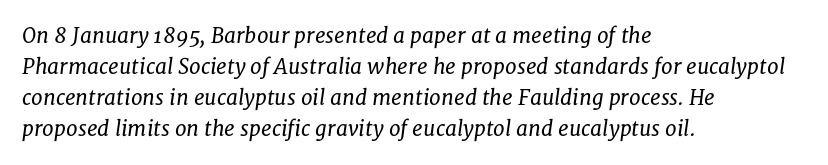
The image shows 21 px text type, italic (leaning right); set left-aligned, normal line spacing (1.48x), normal letter spacing, not underlined.
